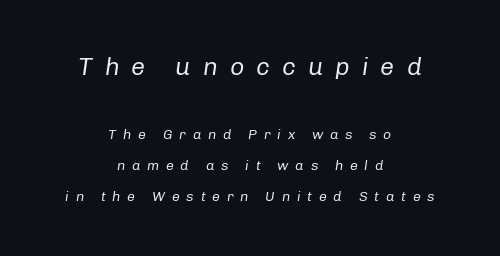
The weight tops out at a normal text grade. This sample trades compactness for vertical openness between lines. This sample uses expanded letter spacing, leaving extra air between glyphs. Which of the two is more prominent by size? The first, at the top. Reading down the block, each line starts at a different indent, mirrored at its end.
